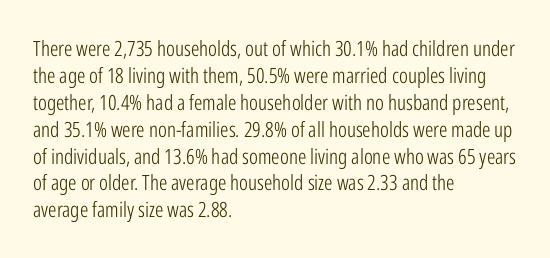
Q: Is the text bold? A: No.
Q: Is the text italic (slanted)? A: No, it is upright.
Q: Is the text underlined? A: No.
Q: How is the paragraph aligned? A: Left-aligned.
Q: Is the spacing between letters normal or unusually wide? A: Normal.
Q: Is the spacing between lines tight, normal or loose? A: Normal.
